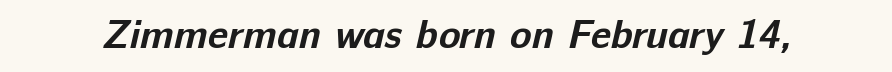
Typographic density is high because the face is bold. These lines are composed in type without serifs. Here the designer chose a conventional face with non-uniform glyph widths. The space directly below the letters is spotless.
